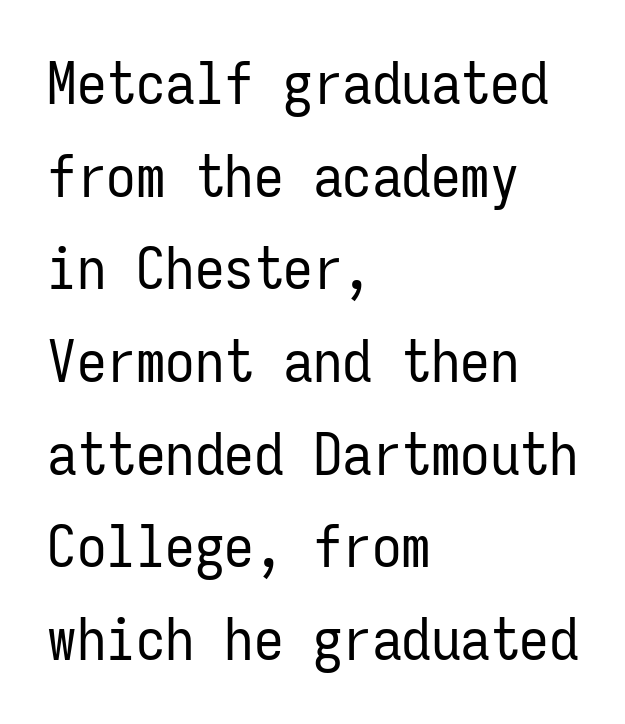
The face used here is a sans, in the tradition of grotesques and geometrics. The baseline area is clear. Notice how descenders clear the ascenders below comfortably — that's standard leading. A typesetter would call this monospace, since all characters share one set width. A student would call this left alignment; a typographer would say flush left, rag right.
